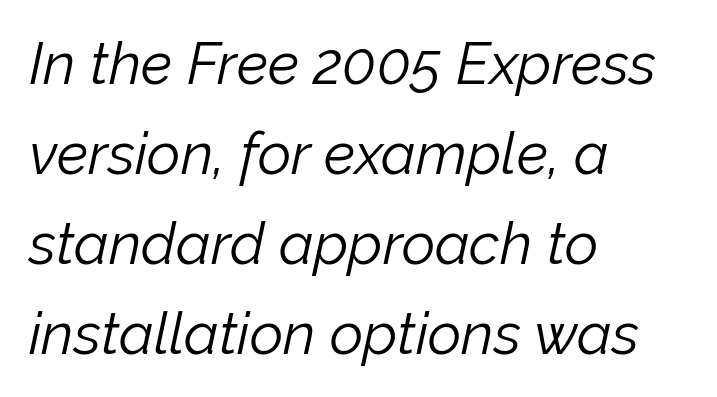
The passage shown is typed in a proportional face where columns would drift. A classic flush-left, rag-right setting is used for this passage. Caption: standard tracking, unaltered. You can tell it's italic because the verticals aren't actually vertical. Stroke mass is kept to a normal reading level or below. Baseline-to-baseline distance is the conventional proportion of letter height.
